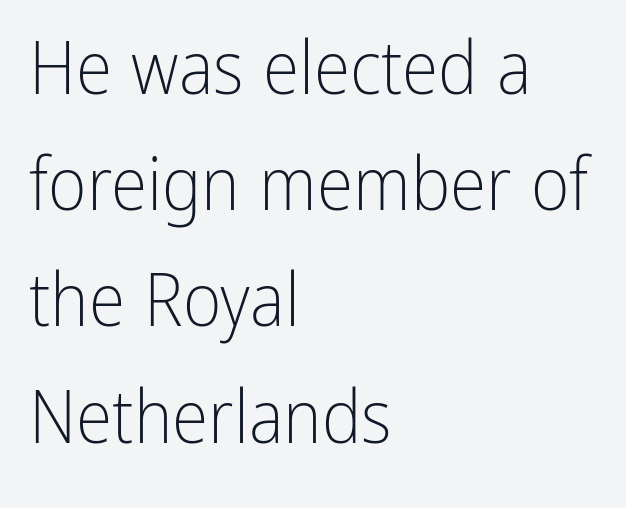
Q: Is the text bold? A: No.
Q: Is the text italic (slanted)? A: No, it is upright.
Q: Is the typeface a serif or a sans-serif typeface? A: Sans-serif.
Q: Is the text underlined? A: No.
Q: How is the paragraph aligned? A: Left-aligned.
Q: Is the spacing between letters normal or unusually wide? A: Normal.
Q: Is the spacing between lines tight, normal or loose? A: Normal.
Q: Width (condensed, normal, or wide)? A: Condensed.
Q: Stroke contrast? A: Low.
Q: x-height? A: Medium.
Q: Monospaced? A: No.
